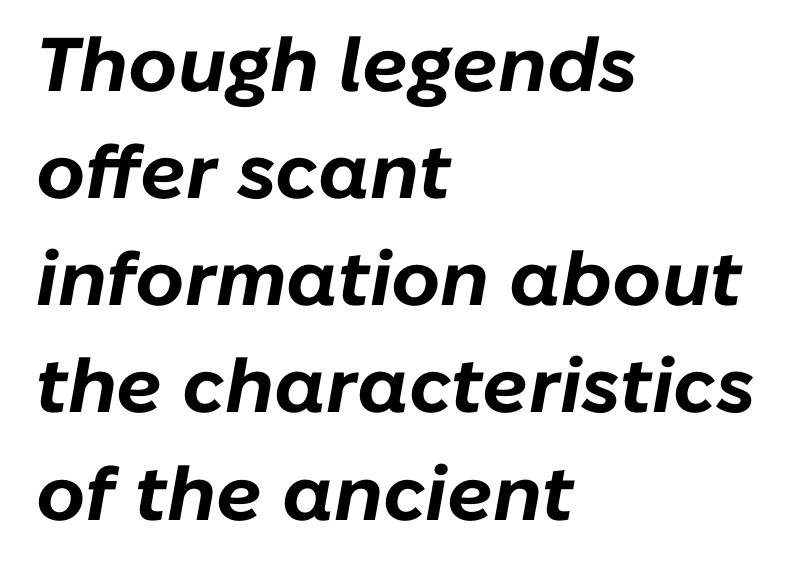
The image shows 76 px bold type, italic (leaning right); set left-aligned, normal line spacing (1.41x), normal letter spacing, not underlined; low stroke contrast and a medium x-height.
